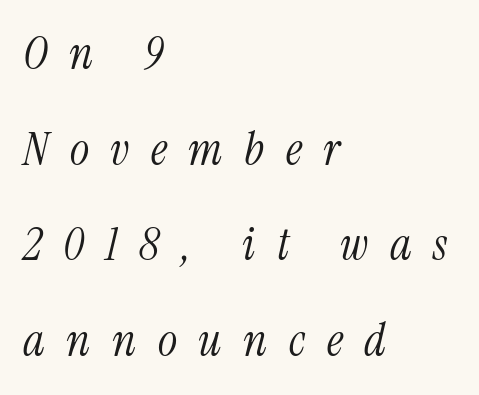
Would a proofreader flag this as italicized? Yes. Observe the serifs anchoring each vertical stroke in this sample. No word sits above an underline. On a weight scale, this lands at 450 or below. Words appear elongated and porous because spacing is wide.
